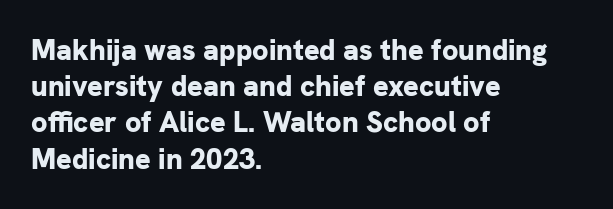
{"serif": "no", "italic": "no", "bold": "yes", "weight": "bold", "width": "normal", "stroke_contrast": "low", "x_height": "medium", "monospaced": "no", "underline": "no", "align": "left", "line_spacing": "normal", "line_spacing_ratio": 1.25, "letter_spacing": "normal", "letter_spacing_em": 0.0, "glyph_px": 29}
